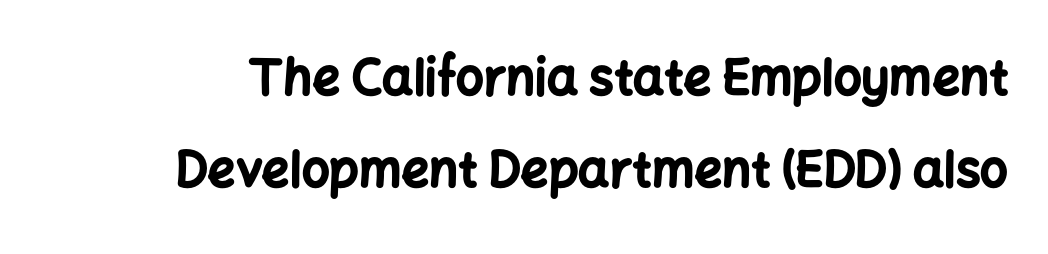
{"serif": "no", "italic": "no", "bold": "yes", "weight": "bold", "width": "normal", "stroke_contrast": "low", "x_height": "medium", "monospaced": "no", "underline": "no", "line_spacing_ratio": 1.87, "letter_spacing": "normal", "letter_spacing_em": 0.0, "glyph_px": 49}
